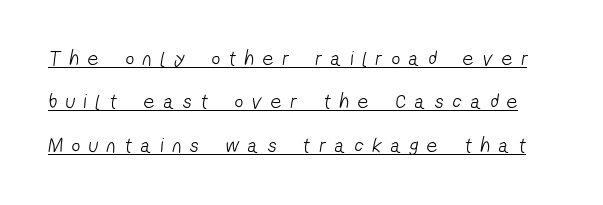
The image shows 21 px text type; set loose line spacing (2.07x), unusually wide letter spacing (+0.43 em), underlined.
